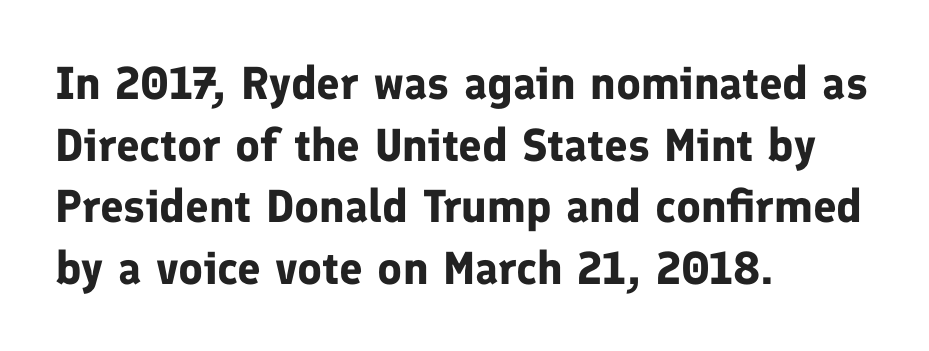
{"serif": "no", "italic": "no", "bold": "yes", "weight": "bold", "width": "normal", "stroke_contrast": "low", "x_height": "medium", "monospaced": "no", "underline": "no", "align": "left", "line_spacing": "normal", "line_spacing_ratio": 1.34, "letter_spacing": "normal", "letter_spacing_em": 0.0, "glyph_px": 46}
